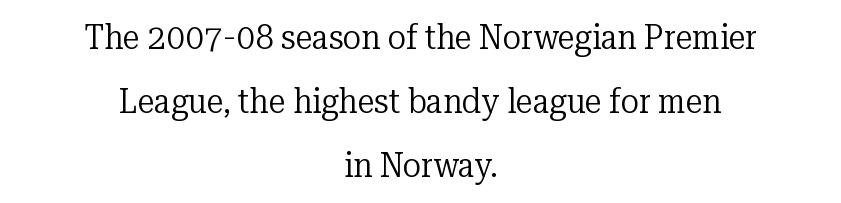
The image shows 34 px regular-weight serif type, upright; set centered, line spacing 1.88x, normal letter spacing, not underlined; low stroke contrast and a medium x-height.
